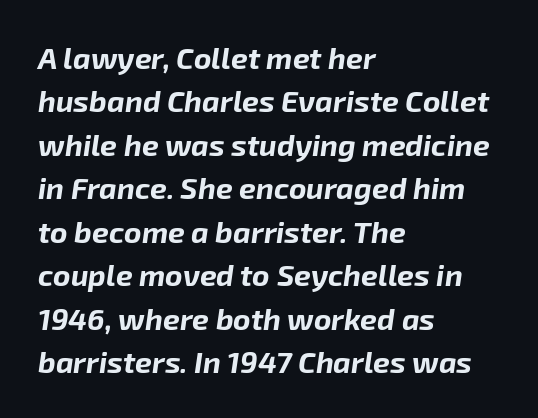
The image shows 30 px bold type, italic (leaning right); set left-aligned, normal line spacing (1.45x), normal letter spacing, not underlined; low stroke contrast and a medium x-height.
